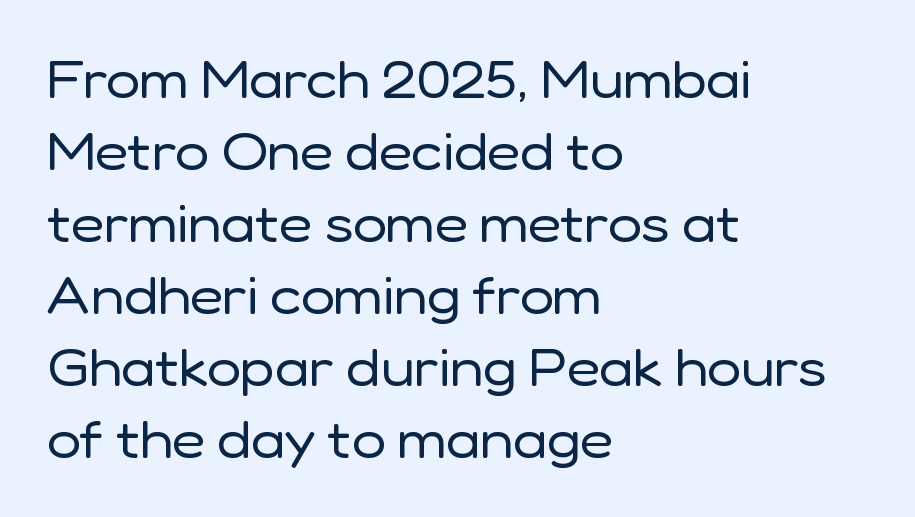
Q: Is the text bold? A: No.
Q: Is the text italic (slanted)? A: No, it is upright.
Q: Is the typeface a serif or a sans-serif typeface? A: Sans-serif.
Q: Is the text underlined? A: No.
Q: How is the paragraph aligned? A: Left-aligned.
Q: Is the spacing between letters normal or unusually wide? A: Normal.
Q: Is the spacing between lines tight, normal or loose? A: Normal.
Q: Width (condensed, normal, or wide)? A: Normal.
Q: Stroke contrast? A: Low.
Q: x-height? A: Medium.
Q: Monospaced? A: No.
